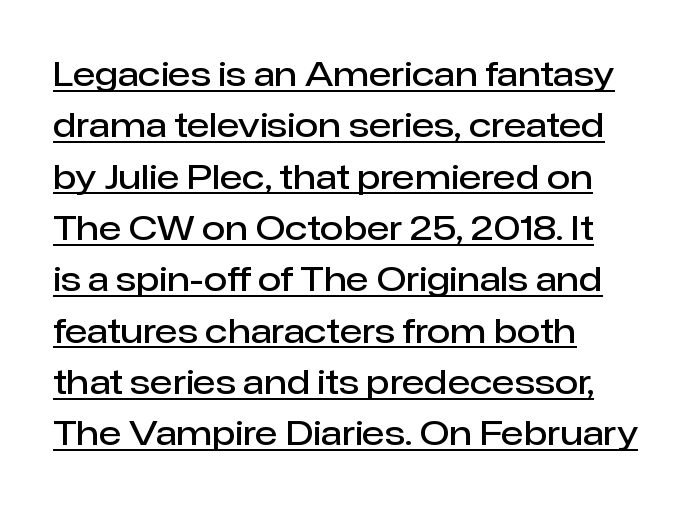
{"serif": "no", "italic": "no", "bold": "semi", "weight": "semibold", "width": "normal", "stroke_contrast": "low", "x_height": "medium", "monospaced": "no", "underline": "yes", "align": "left", "line_spacing": "normal", "line_spacing_ratio": 1.51, "letter_spacing": "normal", "letter_spacing_em": 0.0, "glyph_px": 34}
